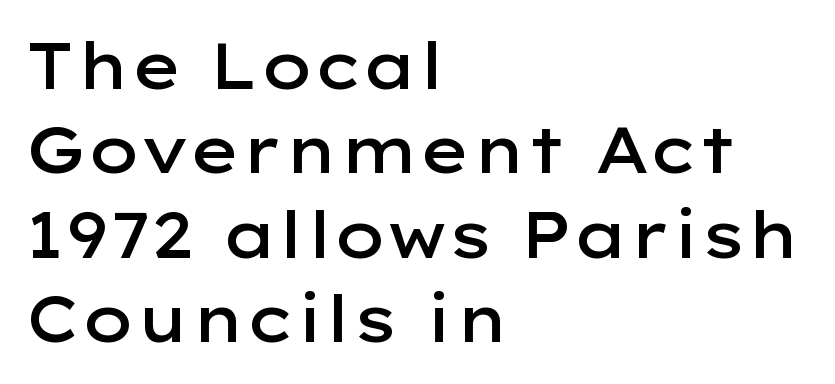
The image shows 64 px semibold, wide sans-serif type, upright; set left-aligned, normal line spacing (1.32x), normal letter spacing, not underlined; low stroke contrast and a medium x-height.
